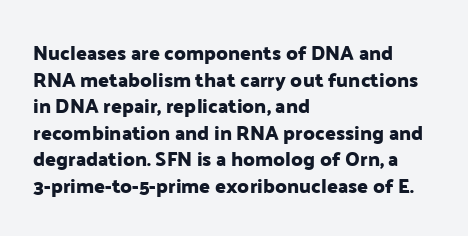
{"italic": "no", "underline": "no", "align": "left", "line_spacing": "normal", "line_spacing_ratio": 1.33, "letter_spacing": "normal", "letter_spacing_em": 0.0, "glyph_px": 20}
